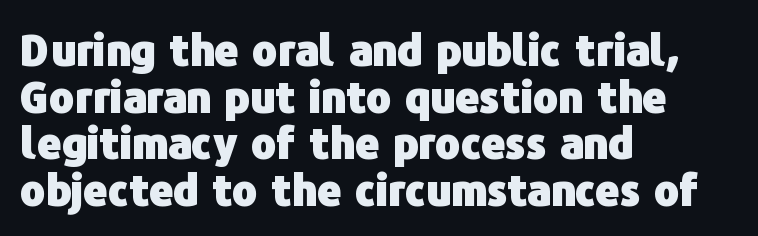
{"serif": "no", "italic": "no", "bold": "yes", "weight": "heavy", "width": "normal", "stroke_contrast": "low", "x_height": "medium", "monospaced": "no", "underline": "no", "align": "left", "line_spacing": "tight", "line_spacing_ratio": 1.11, "letter_spacing": "normal", "letter_spacing_em": 0.0, "glyph_px": 42}
